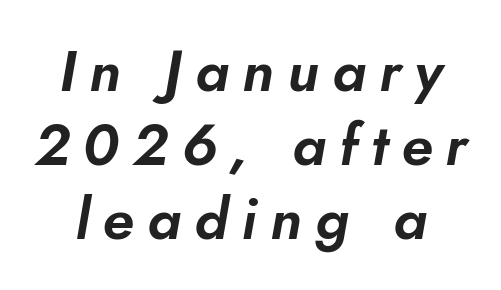
Q: Is the text italic (slanted)? A: Yes, it leans right by about 10 degrees.
Q: Is the text underlined? A: No.
Q: Is the spacing between letters normal or unusually wide? A: Unusually wide.
Q: Is the spacing between lines tight, normal or loose? A: Normal.
Q: Width (condensed, normal, or wide)? A: Normal.
Q: Stroke contrast? A: Low.
Q: x-height? A: Small.
Q: Monospaced? A: No.
